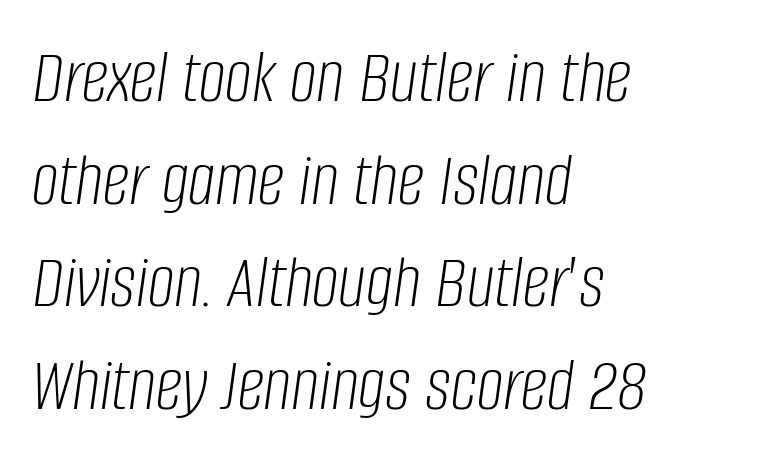
{"italic": "yes", "lean": "right", "slant_degrees": 8, "bold": "no", "weight": "light", "width": "condensed", "stroke_contrast": "low", "x_height": "large", "monospaced": "no", "underline": "no", "align": "left", "line_spacing": "normal", "line_spacing_ratio": 1.35, "letter_spacing": "normal", "letter_spacing_em": 0.0, "glyph_px": 76}
